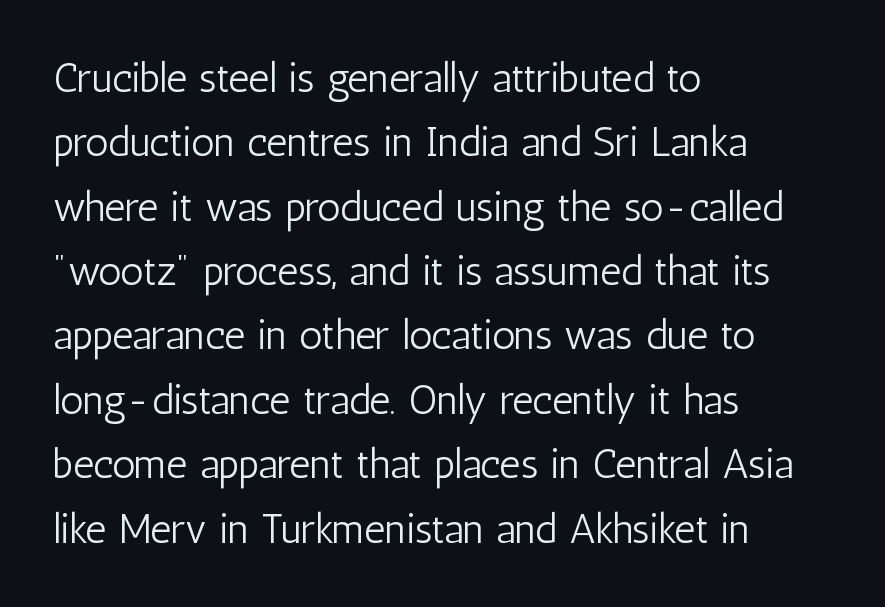
The image shows 41 px light, condensed sans-serif type, upright; set left-aligned, normal line spacing (1.57x), normal letter spacing, not underlined; low stroke contrast and a medium x-height.
